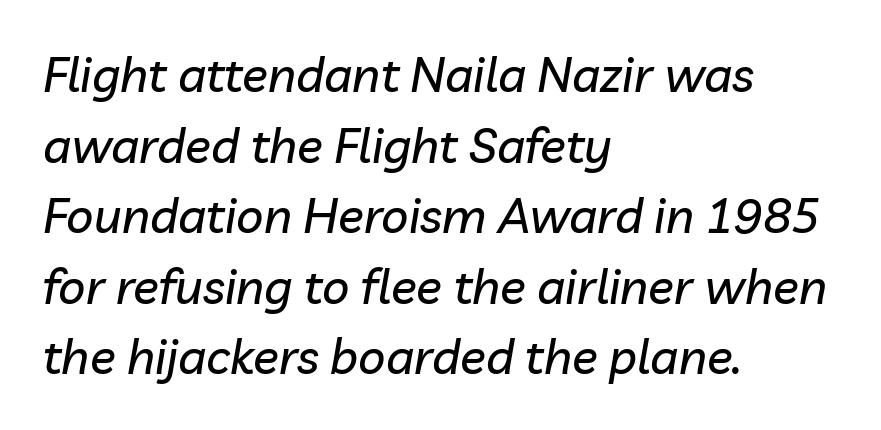
Think of a printed novel: that variable character pitch is what you see here. Plain, unruled lines of type. Which margin do the lines hug? The left one — the right edge is uneven. The letterforms sit shoulder to shoulder at normal distance. Rendered with sloped, italic letterforms. Successive baselines arrive at the customary interval.
